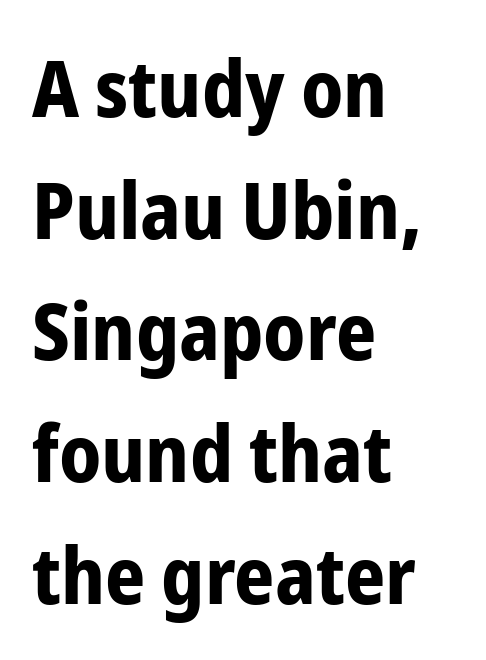
Nope, no serifs anywhere on these letters. The characters look thick and weighty, a clear bold. The area under the type is left untouched. Between one letter and the next there's only the usual sliver of space. Vertical strokes here are truly vertical. Leading: standard.
